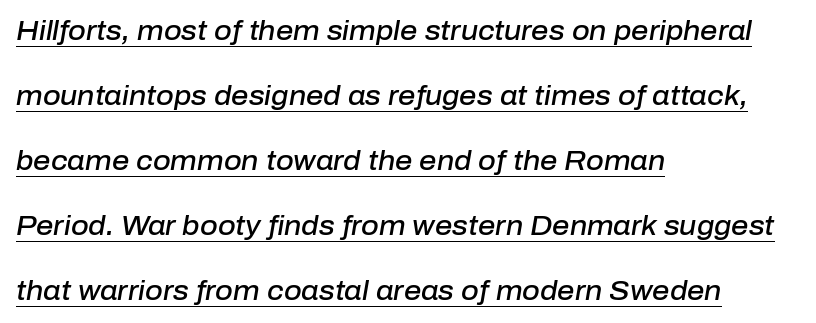
The image shows 27 px text type, italic (leaning right); set left-aligned, loose line spacing (2.41x), normal letter spacing, underlined.
